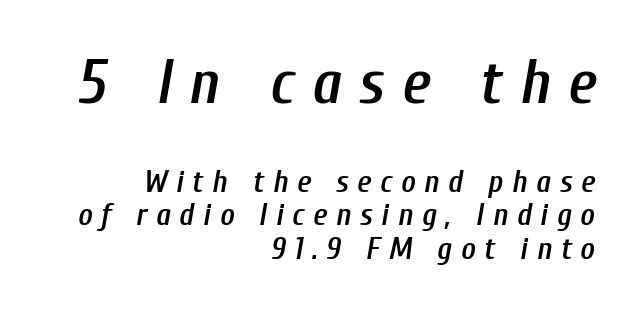
{"italic": "yes", "lean": "right", "slant_degrees": 10, "bold": "semi", "weight": "semibold", "width": "condensed", "stroke_contrast": "low", "x_height": "medium", "monospaced": "no", "underline": "no", "align": "right", "line_spacing": "tight", "line_spacing_ratio": 1.08, "letter_spacing": "wide", "letter_spacing_em": 0.28, "larger_block": "first", "size_ratio": 2.0, "glyph_px": 62}
